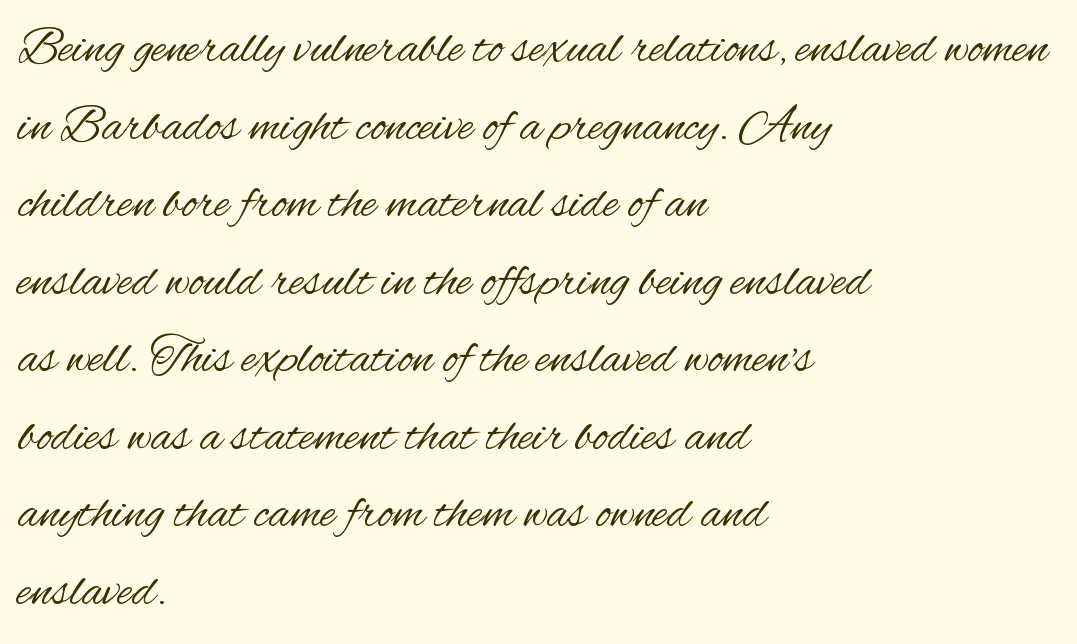
The image shows 51 px regular-weight, condensed sans-serif type; set left-aligned, normal line spacing (1.52x), normal letter spacing, not underlined; medium stroke contrast and a small x-height.
